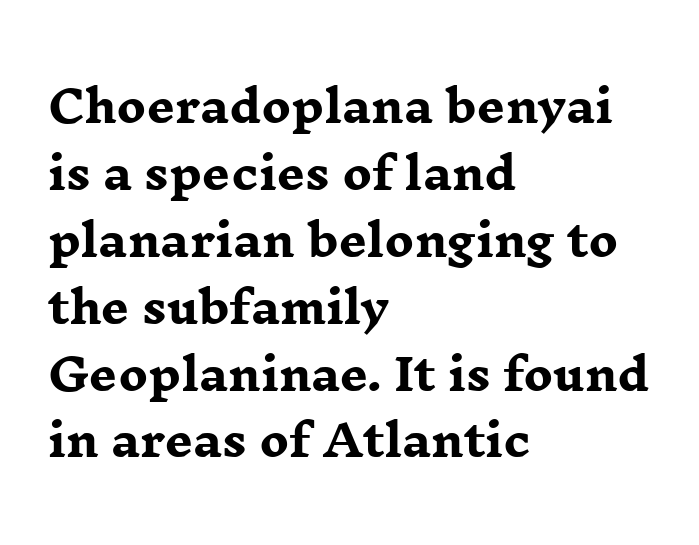
{"serif": "yes", "italic": "no", "bold": "yes", "weight": "heavy", "width": "wide", "stroke_contrast": "low", "x_height": "medium", "monospaced": "no", "underline": "no", "align": "left", "line_spacing": "normal", "line_spacing_ratio": 1.52, "letter_spacing": "normal", "letter_spacing_em": 0.0, "glyph_px": 44}
